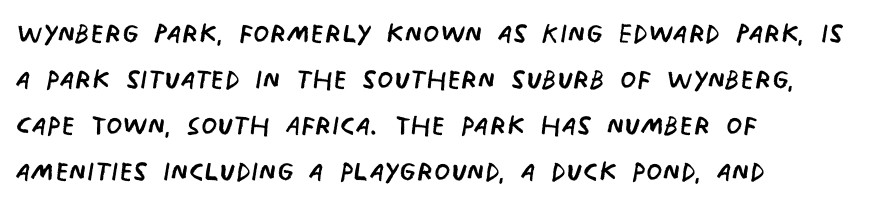
The image shows 37 px regular-weight, condensed sans-serif type; set left-aligned, line spacing 1.24x, normal letter spacing, not underlined; low stroke contrast and a large x-height.
